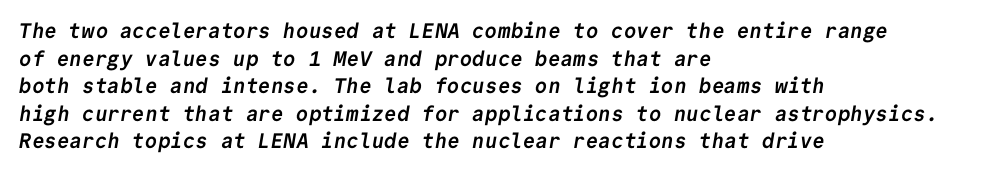
Notice how the passage keeps a crisp vertical edge on the left only. The space between consecutive lines is moderate. Pretty heavy lettering here — definitely bold. Spacing between characters is what you'd get straight out of the box. Beneath every word, the page is bare.
